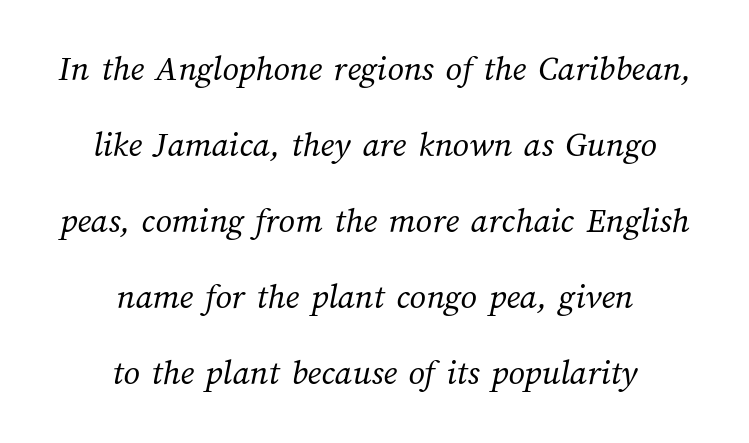
{"bold": "no", "weight": "regular", "width": "normal", "stroke_contrast": "medium", "x_height": "medium", "monospaced": "no", "underline": "no", "align": "center", "line_spacing": "loose", "line_spacing_ratio": 2.11, "letter_spacing": "normal", "letter_spacing_em": 0.0, "glyph_px": 36}
